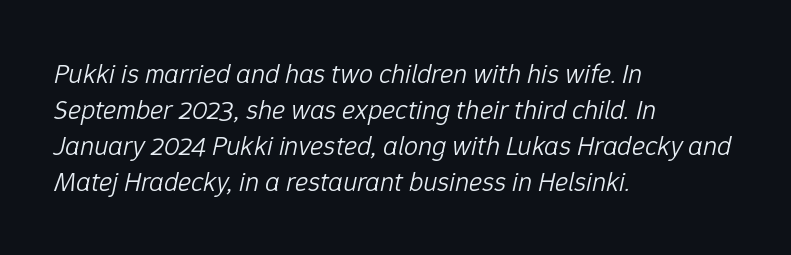
{"italic": "yes", "lean": "right", "slant_degrees": 12, "bold": "no", "weight": "light", "width": "normal", "stroke_contrast": "low", "x_height": "medium", "monospaced": "no", "underline": "no", "align": "left", "line_spacing": "normal", "line_spacing_ratio": 1.29, "letter_spacing": "normal", "letter_spacing_em": 0.0, "glyph_px": 28}
